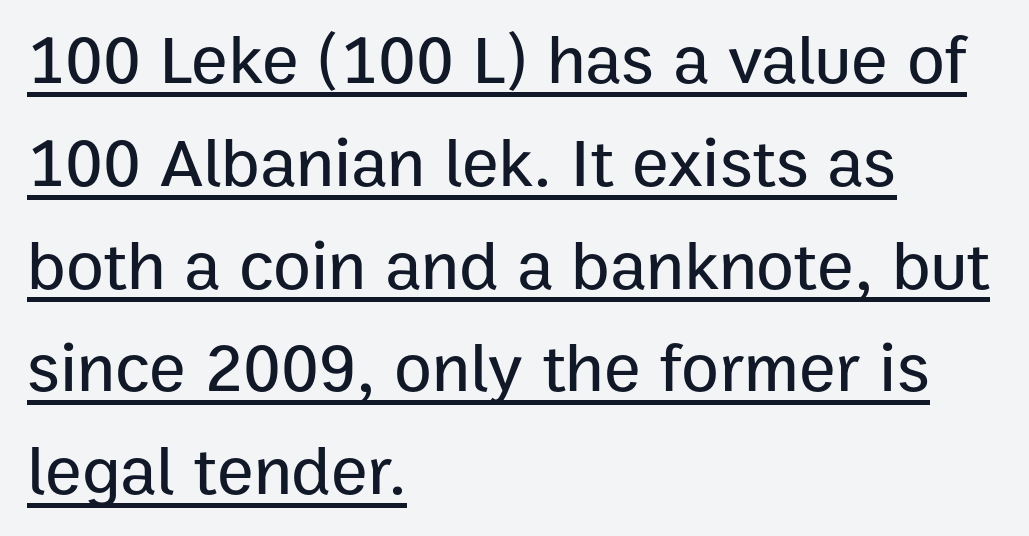
The image shows 69 px sans-serif type, upright; set left-aligned, normal line spacing (1.49x), normal letter spacing, underlined; low stroke contrast and a medium x-height.
